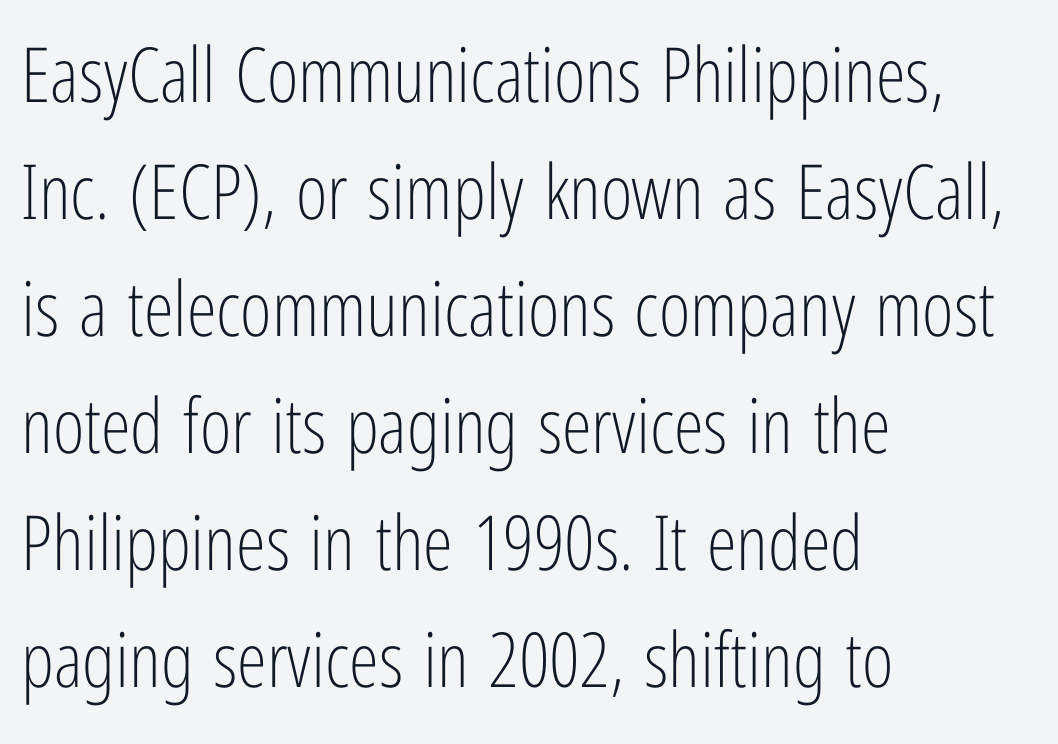
The image shows 76 px light, condensed sans-serif type, upright; set left-aligned, normal line spacing (1.54x), normal letter spacing, not underlined; low stroke contrast and a medium x-height.
